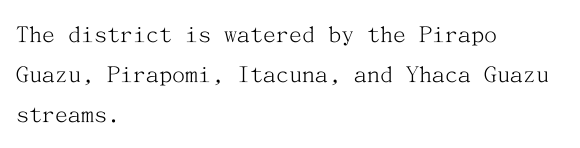
Q: Is the text bold? A: No.
Q: Is the text italic (slanted)? A: No, it is upright.
Q: Is the text underlined? A: No.
Q: How is the paragraph aligned? A: Left-aligned.
Q: Is the spacing between letters normal or unusually wide? A: Normal.
Q: Is the spacing between lines tight, normal or loose? A: Normal.
